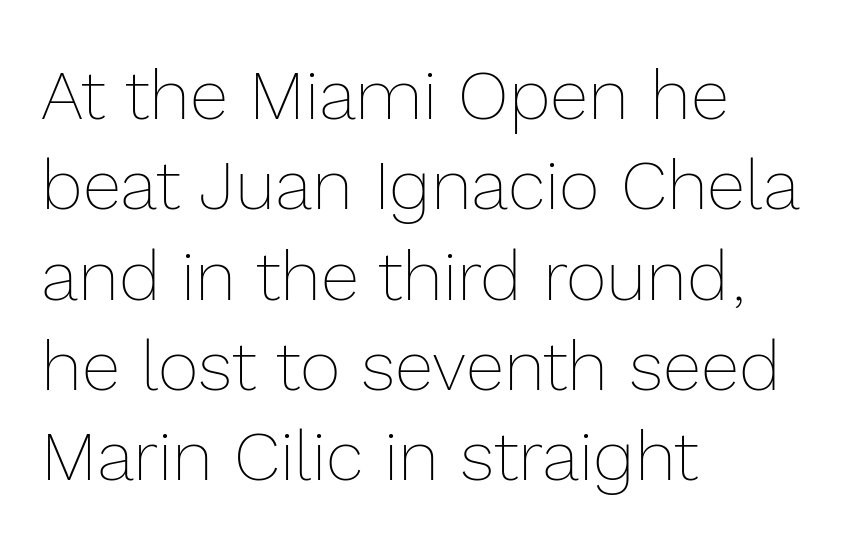
The image shows 70 px thin type, upright; set left-aligned, normal line spacing (1.29x), normal letter spacing, not underlined; a medium x-height.
